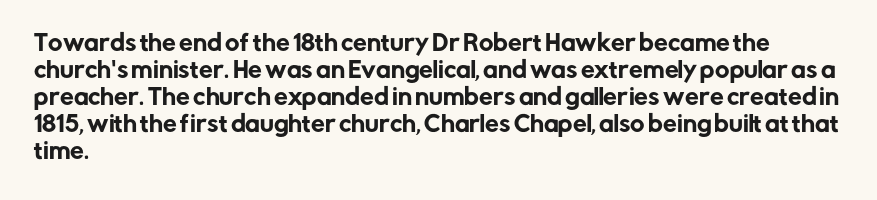
The horizontal fit of the characters is conventional and even. The typesetter chose a ragged-right arrangement here. Upright lettering throughout. The specimen omits any rule beneath the text block's lines.
